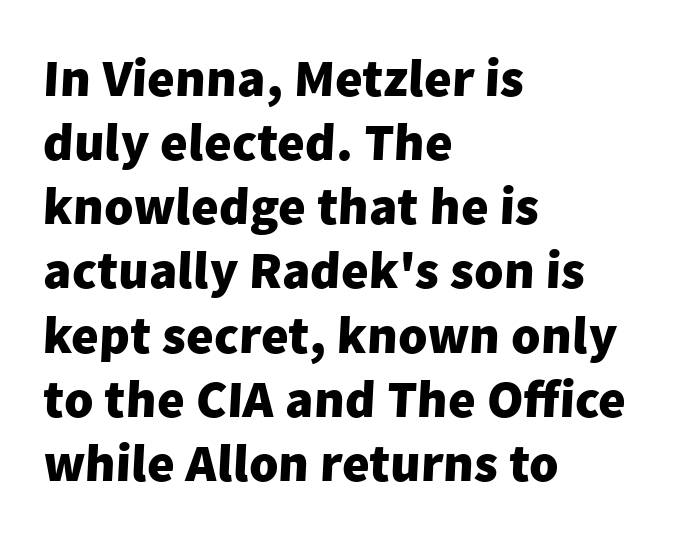
Q: Is the text bold? A: Yes.
Q: Is the typeface a serif or a sans-serif typeface? A: Sans-serif.
Q: Is the text underlined? A: No.
Q: How is the paragraph aligned? A: Left-aligned.
Q: Is the spacing between letters normal or unusually wide? A: Normal.
Q: Width (condensed, normal, or wide)? A: Normal.
Q: Stroke contrast? A: Low.
Q: x-height? A: Medium.
Q: Monospaced? A: No.
